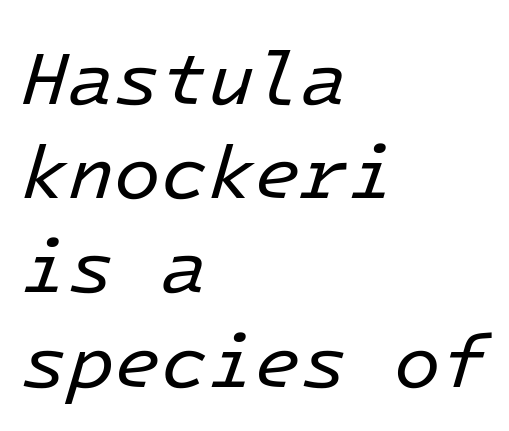
The image shows 76 px regular-weight type, italic (leaning right), monospaced; set left-aligned, line spacing 1.24x, normal letter spacing, not underlined; low stroke contrast and a medium x-height.
